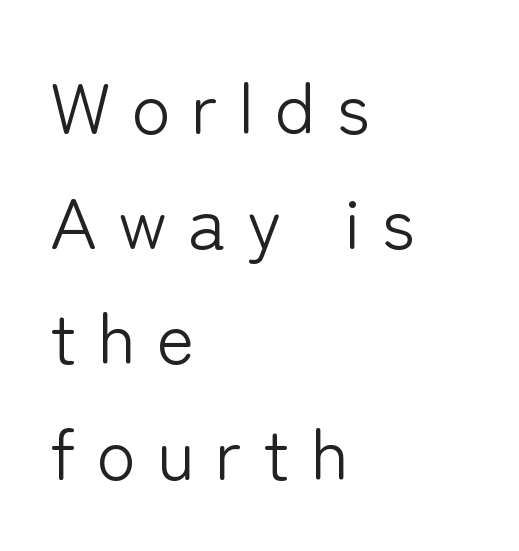
{"serif": "no", "italic": "no", "bold": "no", "weight": "light", "width": "normal", "stroke_contrast": "low", "x_height": "medium", "monospaced": "no", "underline": "no", "align": "left", "line_spacing": "normal", "line_spacing_ratio": 1.6, "letter_spacing": "wide", "letter_spacing_em": 0.29, "glyph_px": 72}
